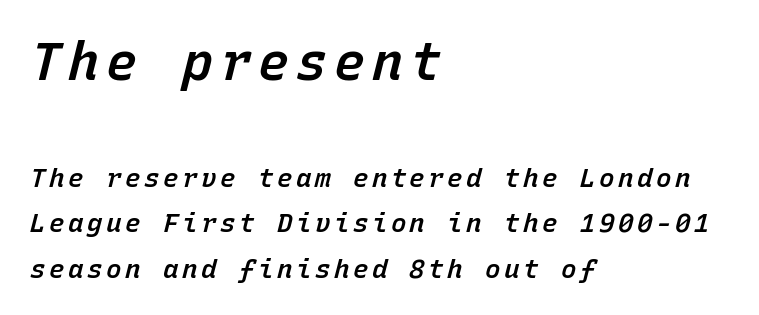
The image shows 52 px semibold type, italic (leaning right), monospaced; set left-aligned, line spacing 1.74x, not underlined; the first (top) block is 2.0x larger; low stroke contrast and a medium x-height.
